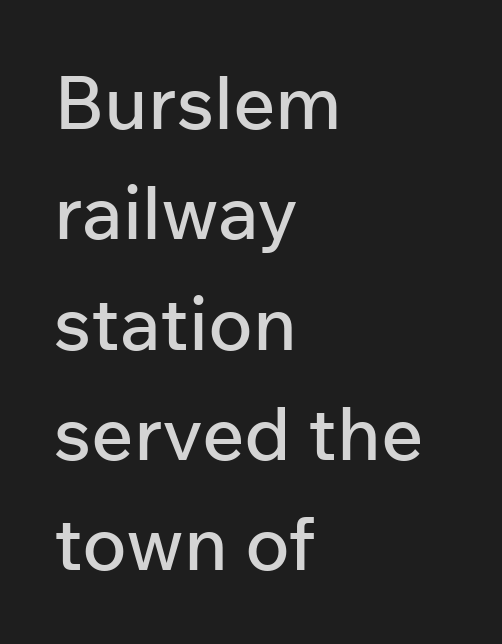
{"serif": "no", "italic": "no", "width": "normal", "stroke_contrast": "low", "x_height": "medium", "monospaced": "no", "underline": "no", "align": "left", "line_spacing": "normal", "line_spacing_ratio": 1.49, "letter_spacing": "normal", "letter_spacing_em": 0.0, "glyph_px": 74}
